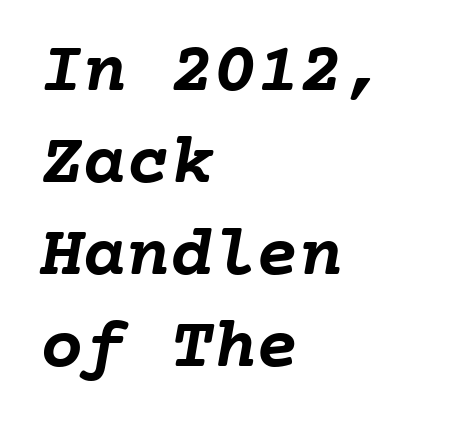
{"bold": "yes", "weight": "semibold", "width": "normal", "stroke_contrast": "low", "x_height": "medium", "monospaced": "yes", "underline": "no", "align": "left", "line_spacing": "normal", "line_spacing_ratio": 1.28, "letter_spacing": "normal", "letter_spacing_em": 0.0, "glyph_px": 72}
